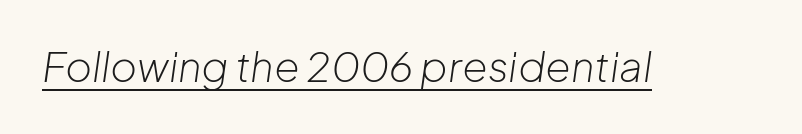
Here the designer chose a conventional face with non-uniform glyph widths. The weight tops out at a normal text grade. The letterforms sit shoulder to shoulder at normal distance. There's an unmistakable incline to the writing here. The rendering uses the underline text-decoration.
